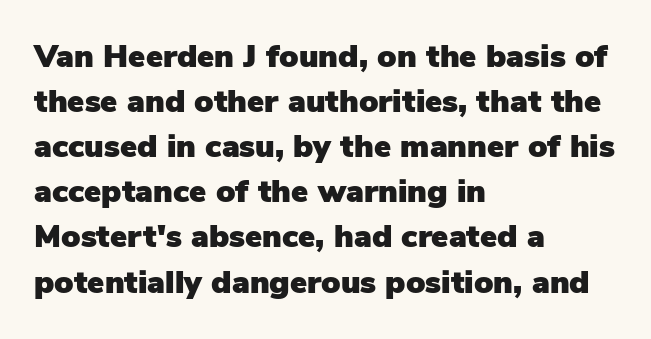
Q: Is the text italic (slanted)? A: No, it is upright.
Q: Is the typeface a serif or a sans-serif typeface? A: Sans-serif.
Q: Is the text underlined? A: No.
Q: How is the paragraph aligned? A: Left-aligned.
Q: Is the spacing between letters normal or unusually wide? A: Normal.
Q: Is the spacing between lines tight, normal or loose? A: Normal.
Q: Width (condensed, normal, or wide)? A: Normal.
Q: Stroke contrast? A: Low.
Q: x-height? A: Medium.
Q: Monospaced? A: No.
